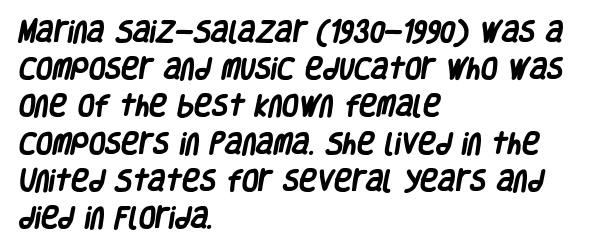
Q: Is the text bold? A: Yes.
Q: Is the text underlined? A: No.
Q: How is the paragraph aligned? A: Left-aligned.
Q: Is the spacing between letters normal or unusually wide? A: Normal.
Q: Is the spacing between lines tight, normal or loose? A: Normal.
